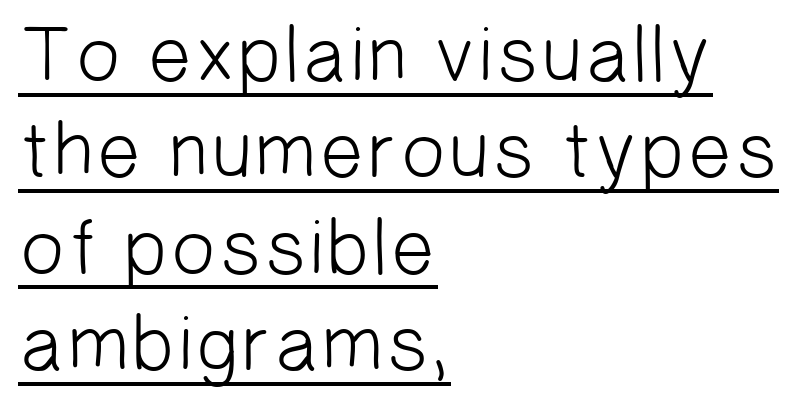
Q: Is the text bold? A: No.
Q: Is the typeface a serif or a sans-serif typeface? A: Sans-serif.
Q: Is the text underlined? A: Yes.
Q: How is the paragraph aligned? A: Left-aligned.
Q: Is the spacing between letters normal or unusually wide? A: Normal.
Q: Width (condensed, normal, or wide)? A: Normal.
Q: Stroke contrast? A: Low.
Q: x-height? A: Medium.
Q: Monospaced? A: No.
